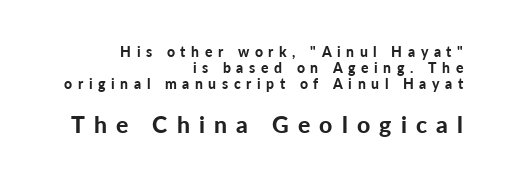
Pretty heavy lettering here — definitely bold. The rendering inserts visible extra space after every character. The specimen omits any rule beneath the text block's lines. Posture: upright roman.
